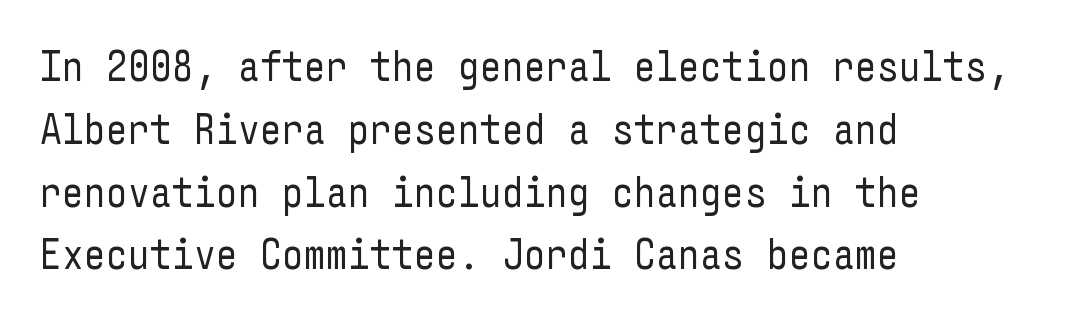
Typeset ragged right — the left edge is the straight one. Quick note: not italic, upright. Letters rest on an invisible, unmarked baseline. Summary of vertical rhythm: regular, with standard interline spacing. Classification — sans serif.
